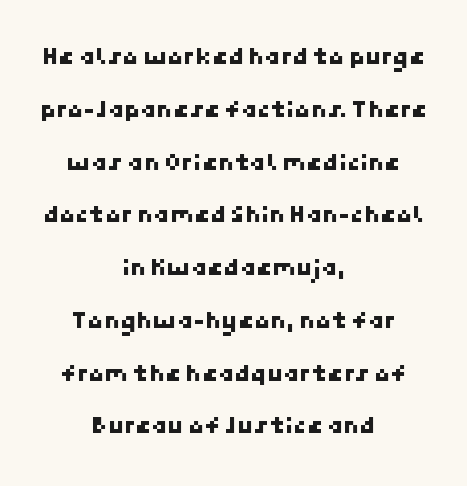
Q: Is the text underlined? A: No.
Q: How is the paragraph aligned? A: Centered.
Q: Is the spacing between letters normal or unusually wide? A: Normal.
Q: Is the spacing between lines tight, normal or loose? A: Loose.
